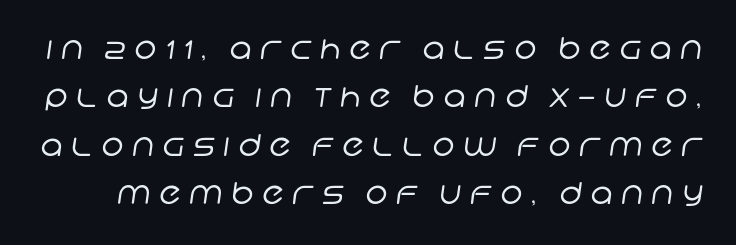
Here the designer chose a conventional face with non-uniform glyph widths. The glyphs in this specimen are sans serif. Notice how descenders clear the ascenders below comfortably — that's standard leading. Is the letter spacing exaggerated? Yes — the characters are pushed far apart. The strip under each line holds only bare page.
